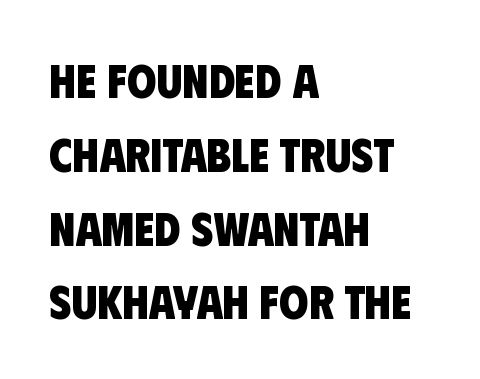
Q: Is the text bold? A: Yes.
Q: Is the typeface a serif or a sans-serif typeface? A: Sans-serif.
Q: Is the text underlined? A: No.
Q: How is the paragraph aligned? A: Left-aligned.
Q: Is the spacing between letters normal or unusually wide? A: Normal.
Q: Is the spacing between lines tight, normal or loose? A: Normal.
Q: Width (condensed, normal, or wide)? A: Condensed.
Q: Stroke contrast? A: Low.
Q: x-height? A: Large.
Q: Monospaced? A: No.
